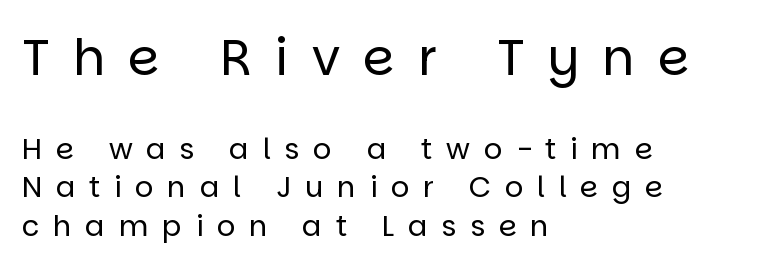
{"serif": "no", "italic": "no", "bold": "no", "weight": "regular", "width": "normal", "stroke_contrast": "low", "x_height": "large", "monospaced": "no", "underline": "no", "align": "left", "line_spacing": "normal", "line_spacing_ratio": 1.32, "letter_spacing": "wide", "letter_spacing_em": 0.47, "larger_block": "first", "size_ratio": 1.72, "glyph_px": 50}
